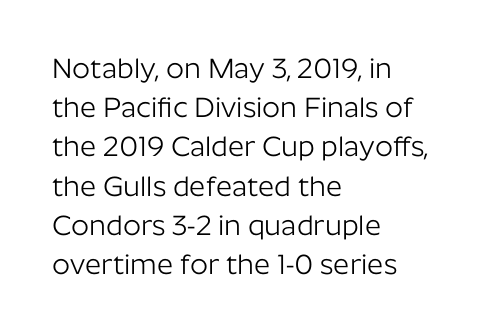
The image shows 28 px light sans-serif type, upright; set left-aligned, normal line spacing (1.4x), normal letter spacing, not underlined; low stroke contrast and a medium x-height.
